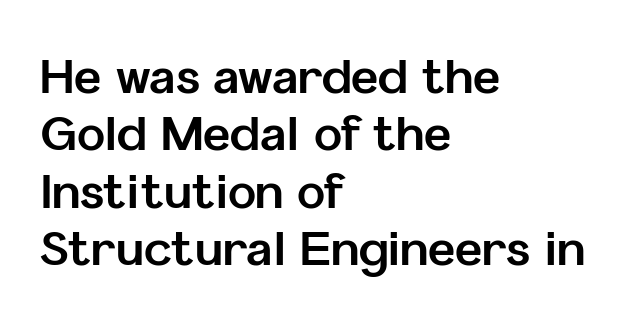
If you drew a ruler down the left edge, every line would touch it. Only glyphs here, with clear space below each row. Notice how the stems are strictly vertical — no italics here. What weight is shown? A full bold with thick strokes. Is this a sans? Yes — the strokes have no serifs. You could not count columns in this text — the font is proportionally spaced.
